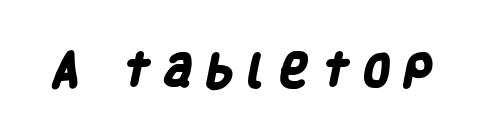
A typesetter would call this proportional, since set widths differ per character. Here the glyphs are tracked loosely, breaking word shapes into spaced letters. A sans-serif font was chosen for this passage. What weight is shown? A full bold with thick strokes. Only glyphs here, with clear space below each row.
